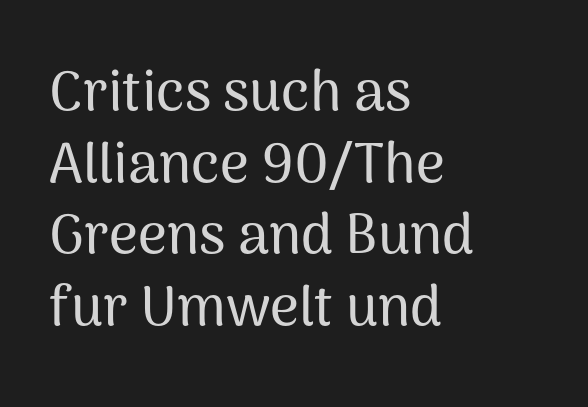
Posture: vertical. Observe the absence of serifs on each vertical stroke in this sample. Each letter keeps its own natural width here, so spacing adapts to shape. Regarding leading, the lines here are spaced in the standard way.
